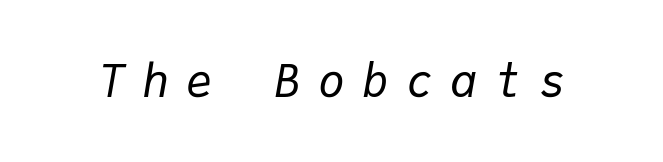
The glyphs are unaccompanied by any horizontal stroke below them. An italicized treatment has been applied to the whole sample. The strokes carry an ordinary text weight at most. Note the uniform advance width — an 'i' takes as much space as an 'm'. Look at the tracking — it's clearly loosened, letters drifting apart.
